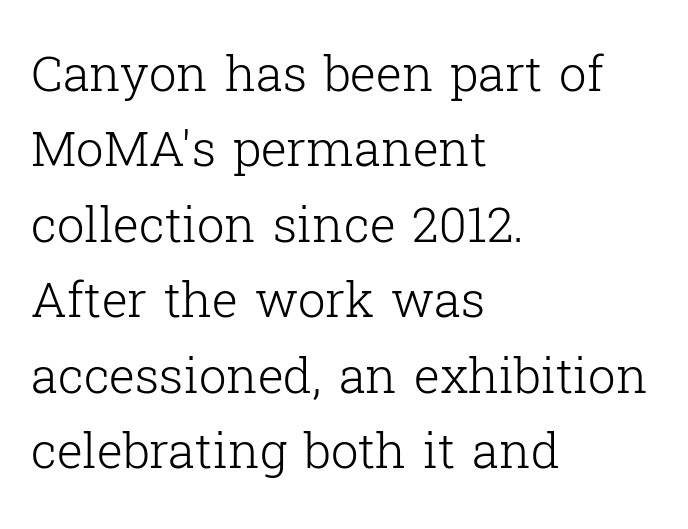
The letterforms sit at book weight or below. Honestly, the letter spacing is just normal — you wouldn't notice it. Leftover space on each line is placed entirely after the last word. Designer's note — italics off, roman on.
